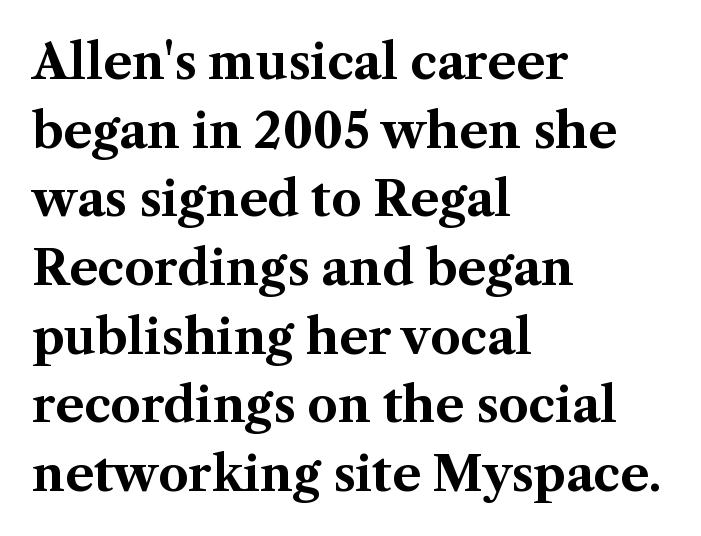
The image shows 48 px bold serif type, upright; set left-aligned, normal line spacing (1.43x), normal letter spacing, not underlined; medium stroke contrast and a medium x-height.
